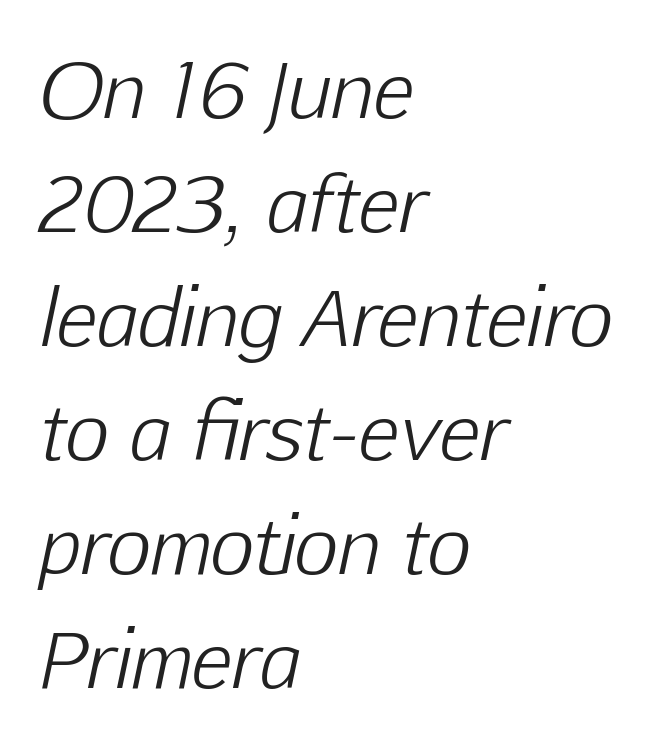
The image shows 76 px light type, italic (leaning right); set left-aligned, normal line spacing (1.5x), normal letter spacing, not underlined; low stroke contrast and a medium x-height.
